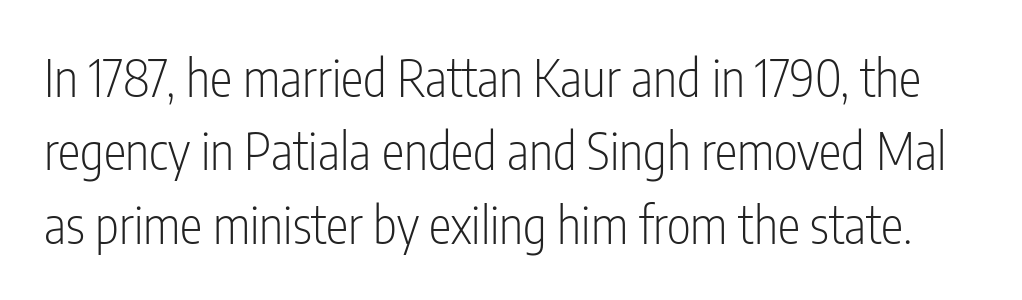
The image shows 51 px light, condensed sans-serif type, upright; set normal line spacing (1.44x), normal letter spacing, not underlined; low stroke contrast and a medium x-height.
